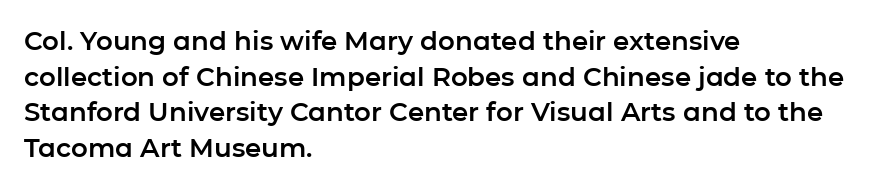
Q: Is the text italic (slanted)? A: No, it is upright.
Q: Is the text underlined? A: No.
Q: How is the paragraph aligned? A: Left-aligned.
Q: Is the spacing between letters normal or unusually wide? A: Normal.
Q: Is the spacing between lines tight, normal or loose? A: Normal.
